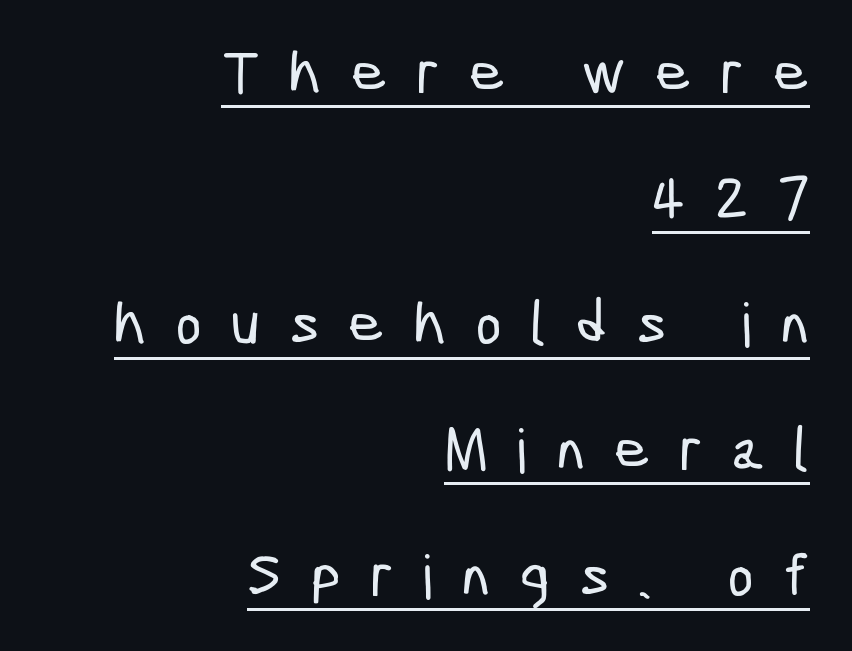
{"serif": "no", "width": "condensed", "stroke_contrast": "low", "x_height": "medium", "monospaced": "no", "underline": "yes", "align": "right", "line_spacing": "loose", "line_spacing_ratio": 2.06, "letter_spacing": "wide", "letter_spacing_em": 0.49, "glyph_px": 61}
